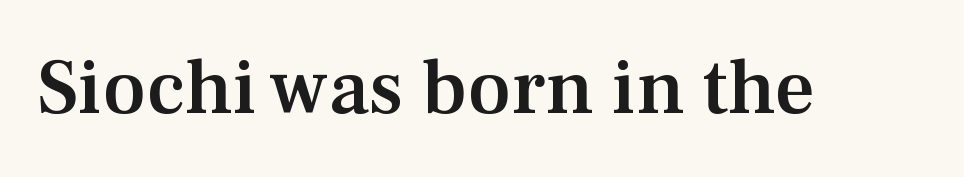
Q: Is the text bold? A: Semi-bold.
Q: Is the text italic (slanted)? A: No, it is upright.
Q: Is the typeface a serif or a sans-serif typeface? A: Serif.
Q: Is the text underlined? A: No.
Q: Is the spacing between letters normal or unusually wide? A: Normal.
Q: Width (condensed, normal, or wide)? A: Normal.
Q: Stroke contrast? A: Medium.
Q: x-height? A: Medium.
Q: Monospaced? A: No.
